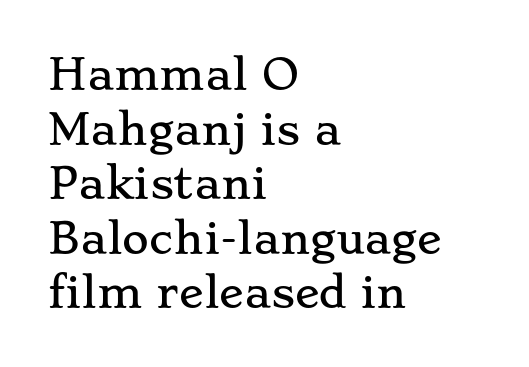
{"serif": "yes", "italic": "no", "width": "wide", "stroke_contrast": "low", "x_height": "small", "monospaced": "no", "underline": "no", "align": "left", "line_spacing": "normal", "line_spacing_ratio": 1.33, "letter_spacing": "normal", "letter_spacing_em": 0.0, "glyph_px": 41}
